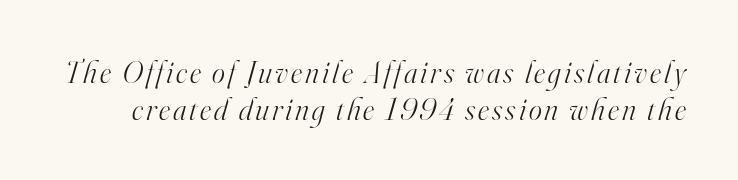
Q: Is the text bold? A: No.
Q: Is the text italic (slanted)? A: Yes, it leans right by about 16 degrees.
Q: Is the typeface a serif or a sans-serif typeface? A: Serif.
Q: Is the text underlined? A: No.
Q: Width (condensed, normal, or wide)? A: Normal.
Q: Stroke contrast? A: High.
Q: x-height? A: Small.
Q: Monospaced? A: No.
